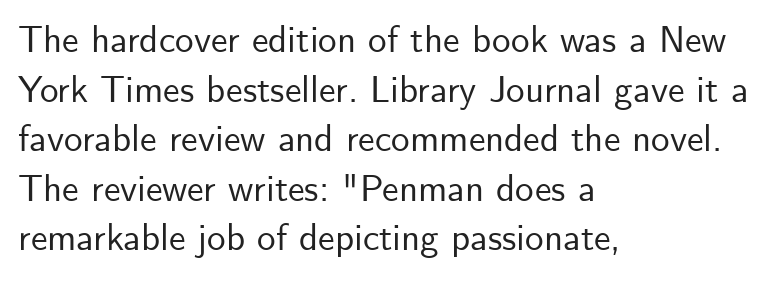
In terms of letterform style, serifs are entirely absent. Unlike italic type, these characters show no tilt at all. The lines sit at an ordinary, default distance from one another. The line texture is even and compact thanks to regular tracking. The rendering uses natural spacing where letterforms have individual widths. The words here are not underlined.
